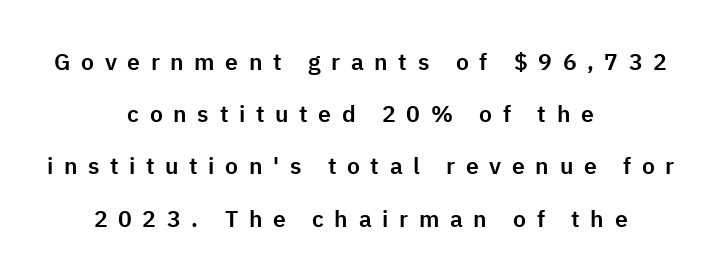
Q: Is the text italic (slanted)? A: No, it is upright.
Q: Is the text underlined? A: No.
Q: How is the paragraph aligned? A: Centered.
Q: Is the spacing between letters normal or unusually wide? A: Unusually wide.
Q: Is the spacing between lines tight, normal or loose? A: Loose.
